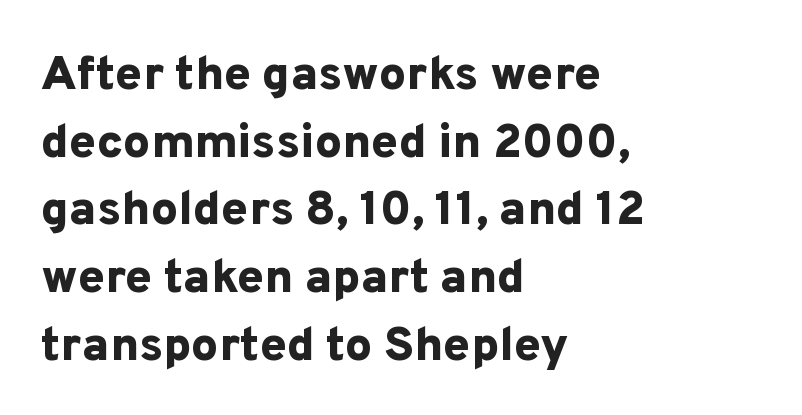
The image shows 48 px bold sans-serif type, upright; set left-aligned, normal line spacing (1.41x), normal letter spacing, not underlined; low stroke contrast and a medium x-height.
